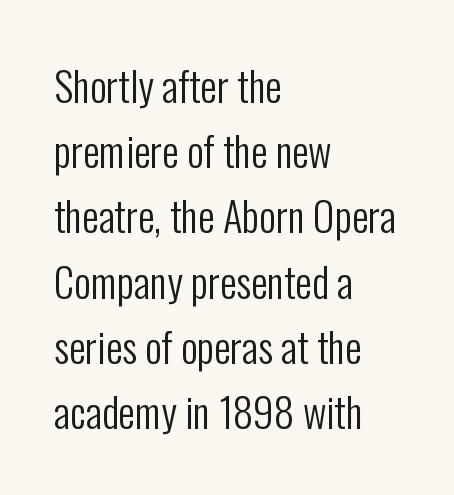
{"serif": "no", "italic": "no", "bold": "no", "weight": "regular", "width": "condensed", "stroke_contrast": "low", "x_height": "medium", "monospaced": "no", "underline": "no", "align": "left", "line_spacing": "normal", "line_spacing_ratio": 1.59, "letter_spacing": "normal", "letter_spacing_em": 0.0, "glyph_px": 41}
